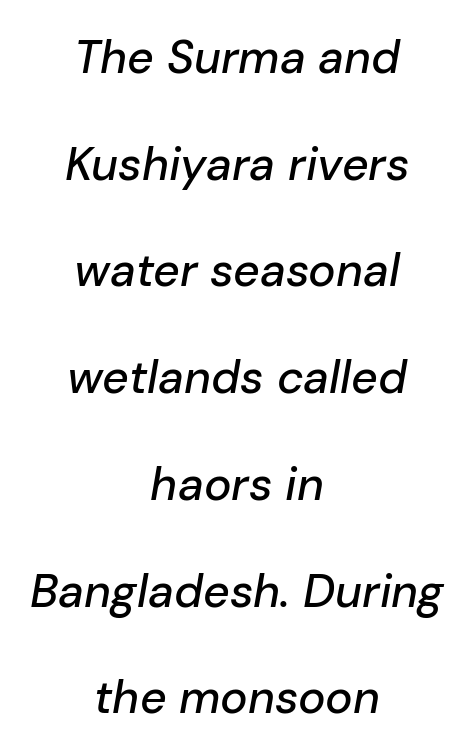
Is this a fixed-width face? No — the glyphs have proportional, varying widths. A clean baseline with only descenders dipping below it. Caption: standard tracking, unaltered. Slant detected: the letters are inclined. Layout note: lines centered. Interline gaps are noticeably wide in this sample.
